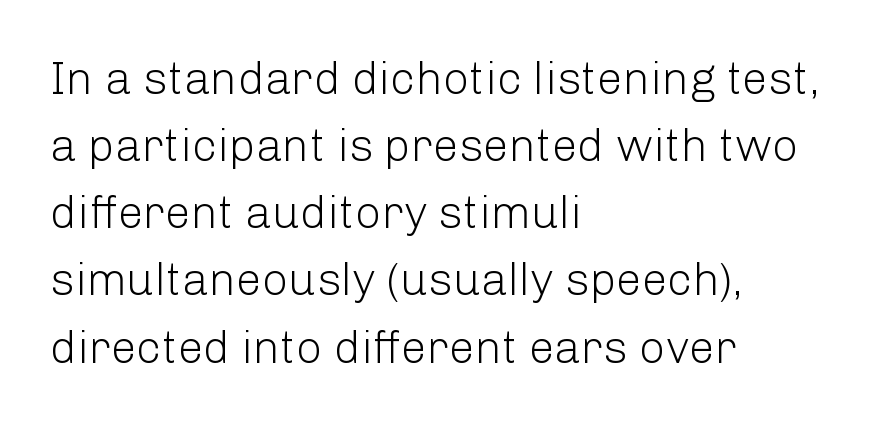
{"serif": "no", "italic": "no", "bold": "no", "weight": "light", "width": "normal", "stroke_contrast": "low", "x_height": "medium", "monospaced": "no", "underline": "no", "align": "left", "line_spacing": "normal", "line_spacing_ratio": 1.46, "letter_spacing": "normal", "letter_spacing_em": 0.0, "glyph_px": 46}
